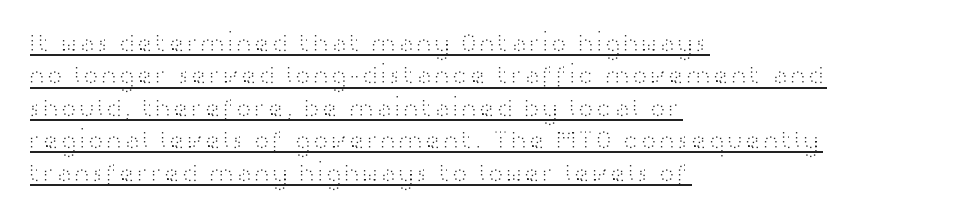
The letters look calm and open, with moderate or lighter stems. These lines were composed using upright roman letters. Between one letter and the next there's only the usual sliver of space. A baseline rule has been typeset under these characters.
